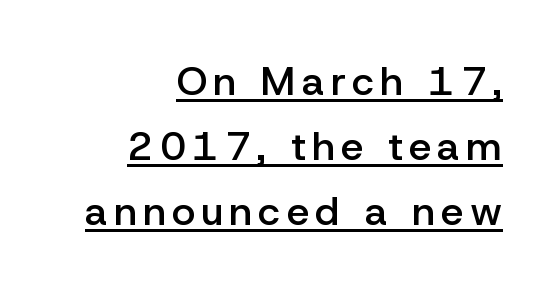
Q: Is the text bold? A: Semi-bold.
Q: Is the text italic (slanted)? A: No, it is upright.
Q: Is the typeface a serif or a sans-serif typeface? A: Sans-serif.
Q: Is the text underlined? A: Yes.
Q: How is the paragraph aligned? A: Right-aligned.
Q: Is the spacing between lines tight, normal or loose? A: Normal.
Q: Width (condensed, normal, or wide)? A: Normal.
Q: Stroke contrast? A: Low.
Q: x-height? A: Medium.
Q: Monospaced? A: No.
